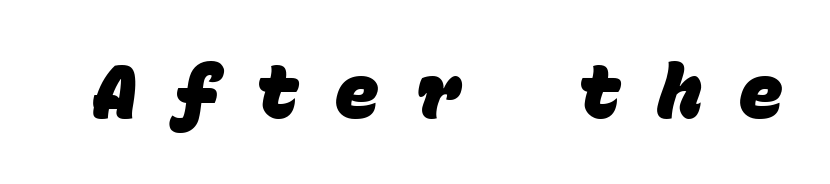
The image shows 74 px heavy sans-serif type, monospaced; set unusually wide letter spacing (+0.49 em), not underlined; low stroke contrast and a large x-height.
